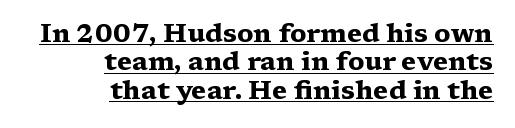
The image shows 26 px bold type, upright; set right-aligned, tight line spacing (1.09x), normal letter spacing, underlined.
